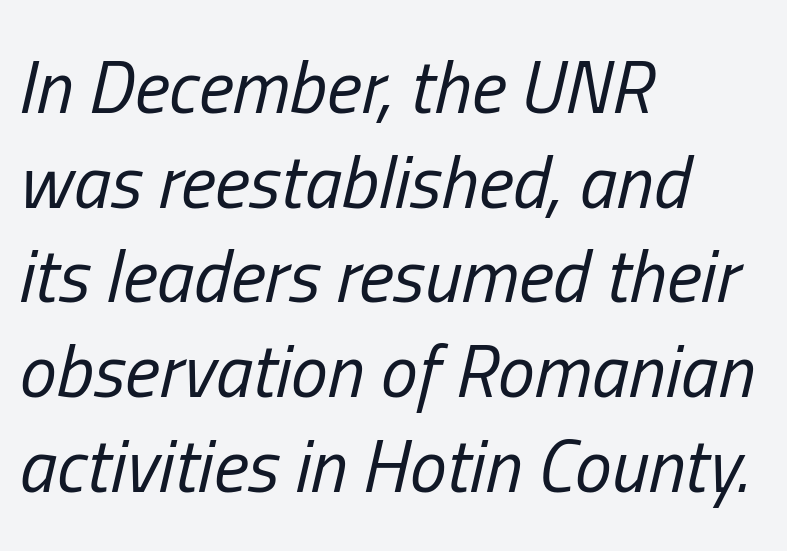
Q: Is the text bold? A: No.
Q: Is the text italic (slanted)? A: Yes, it leans right by about 13 degrees.
Q: Is the text underlined? A: No.
Q: How is the paragraph aligned? A: Left-aligned.
Q: Is the spacing between letters normal or unusually wide? A: Normal.
Q: Is the spacing between lines tight, normal or loose? A: Normal.
Q: Width (condensed, normal, or wide)? A: Condensed.
Q: Stroke contrast? A: Low.
Q: x-height? A: Medium.
Q: Monospaced? A: No.
